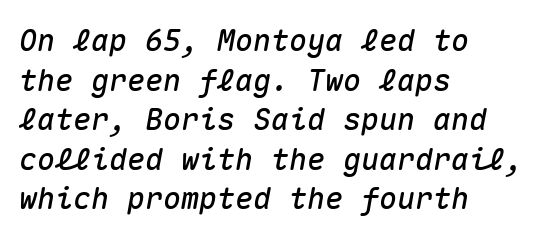
Q: Is the text italic (slanted)? A: Yes, it leans right by about 10 degrees.
Q: Is the text underlined? A: No.
Q: How is the paragraph aligned? A: Left-aligned.
Q: Is the spacing between letters normal or unusually wide? A: Normal.
Q: Is the spacing between lines tight, normal or loose? A: Normal.
Q: Width (condensed, normal, or wide)? A: Normal.
Q: Stroke contrast? A: Medium.
Q: x-height? A: Medium.
Q: Monospaced? A: Yes.
